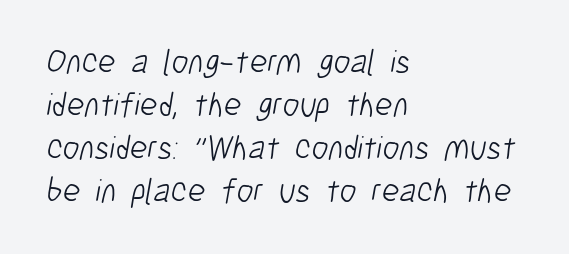
The image shows 34 px light, condensed sans-serif type; set left-aligned, normal line spacing (1.26x), normal letter spacing, not underlined; low stroke contrast and a medium x-height.
